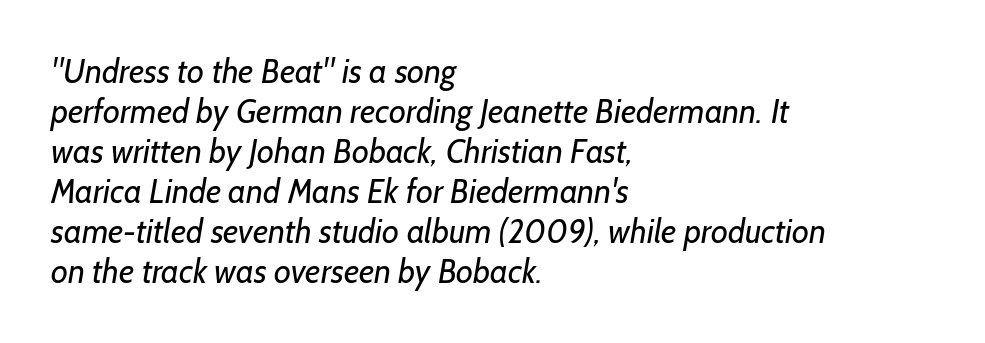
The image shows 33 px regular-weight sans-serif type; set left-aligned, line spacing 1.21x, normal letter spacing, not underlined; low stroke contrast and a medium x-height.
